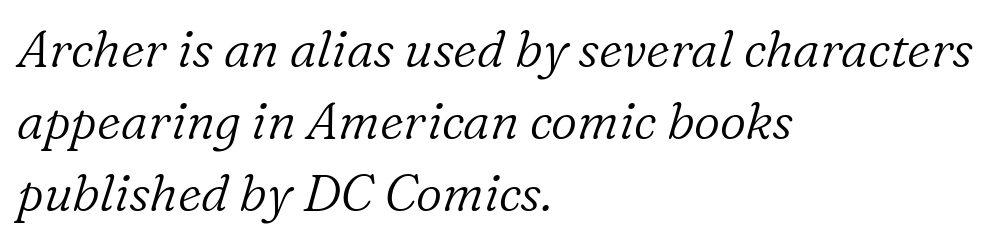
The typography opts for an oblique posture over an upright one. The passage shown is typed in a proportional face where columns would drift. This sample keeps an unexceptional amount of space between lines. The font is comparable to plain body text, perhaps lighter.
